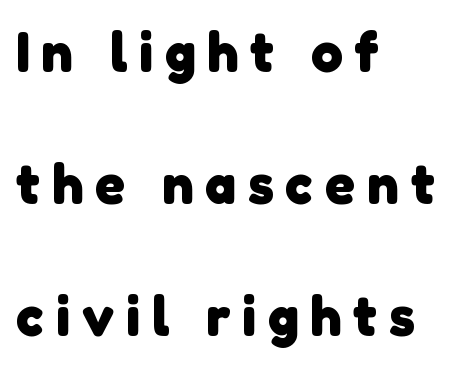
{"serif": "no", "bold": "yes", "weight": "heavy", "width": "normal", "stroke_contrast": "low", "x_height": "medium", "monospaced": "no", "underline": "no", "align": "left", "line_spacing": "loose", "line_spacing_ratio": 2.36, "letter_spacing": "wide", "letter_spacing_em": 0.21, "glyph_px": 56}
